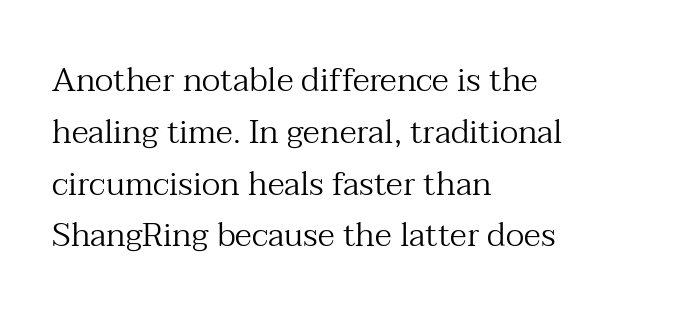
The image shows 33 px regular-weight serif type, upright; set left-aligned, normal line spacing (1.57x), normal letter spacing, not underlined; medium stroke contrast and a medium x-height.
